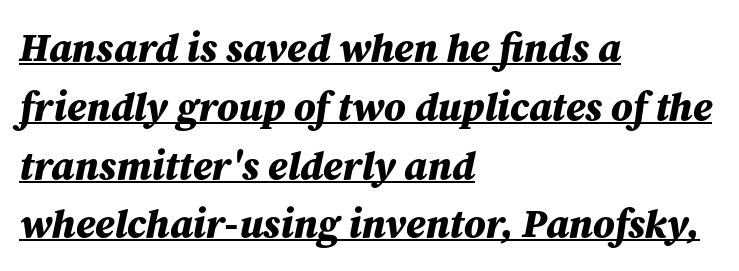
The image shows 40 px bold type, italic (leaning right); set left-aligned, normal line spacing (1.47x), normal letter spacing, underlined; medium stroke contrast and a medium x-height.
